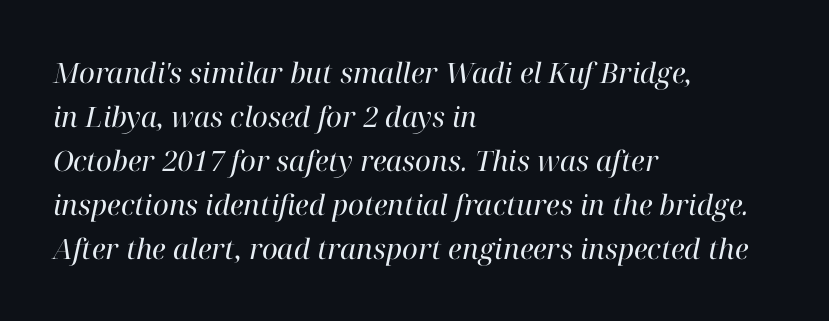
Q: Is the text bold? A: No.
Q: Is the text italic (slanted)? A: Yes, it leans right by about 12 degrees.
Q: Is the typeface a serif or a sans-serif typeface? A: Serif.
Q: Is the text underlined? A: No.
Q: How is the paragraph aligned? A: Left-aligned.
Q: Is the spacing between letters normal or unusually wide? A: Normal.
Q: Is the spacing between lines tight, normal or loose? A: Normal.
Q: Width (condensed, normal, or wide)? A: Normal.
Q: Stroke contrast? A: High.
Q: x-height? A: Medium.
Q: Monospaced? A: No.
